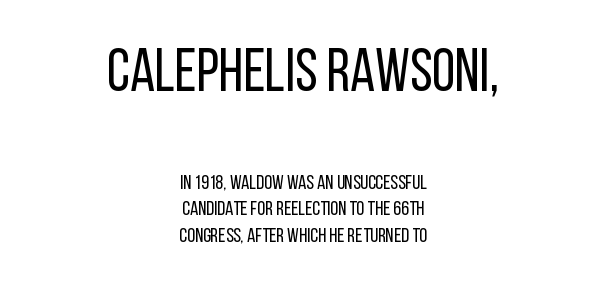
This is roman type, the default non-slanted kind. Unmarked baselines from the first word to the last. Which margin do the lines hug? Neither — every line sits in the middle. The horizontal fit of the characters is conventional and even. What's the leading like? Ordinary, nothing unusual.
